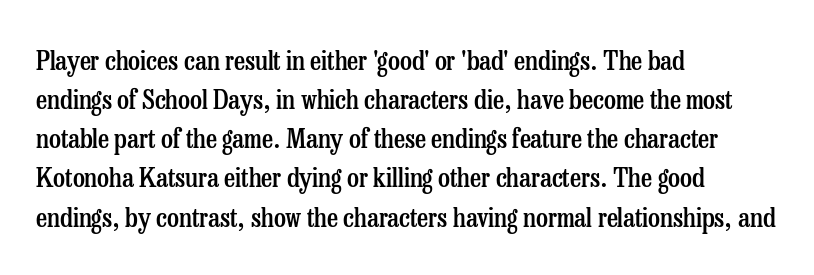
{"italic": "no", "bold": "semi", "underline": "no", "align": "left", "line_spacing": "normal", "line_spacing_ratio": 1.45, "letter_spacing": "normal", "letter_spacing_em": 0.0, "glyph_px": 27}
